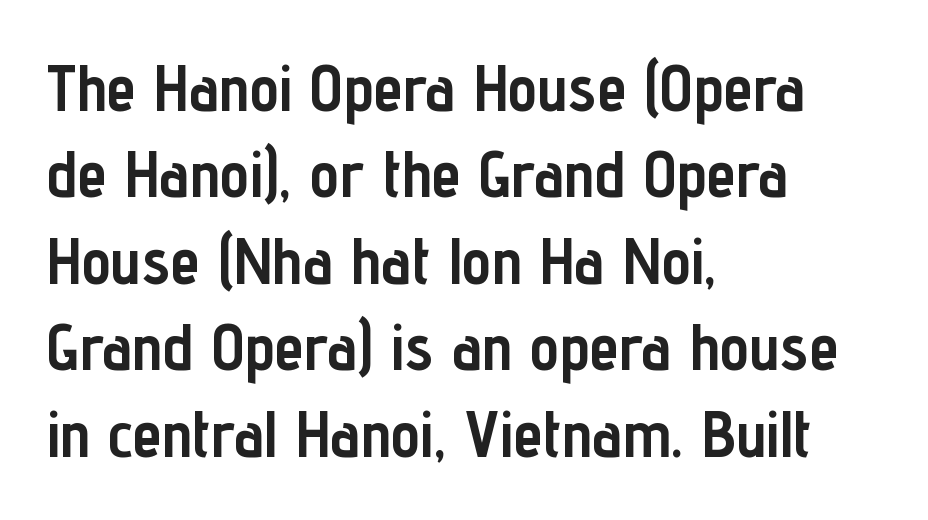
Underlining? Definitely not there. How heavy is the stroke? Heavy — this is a bold. The passage is arranged the way most books set body copy — flush left. These lines are rendered in a variable-pitch font. Baseline-to-baseline distance is the conventional proportion of letter height.
